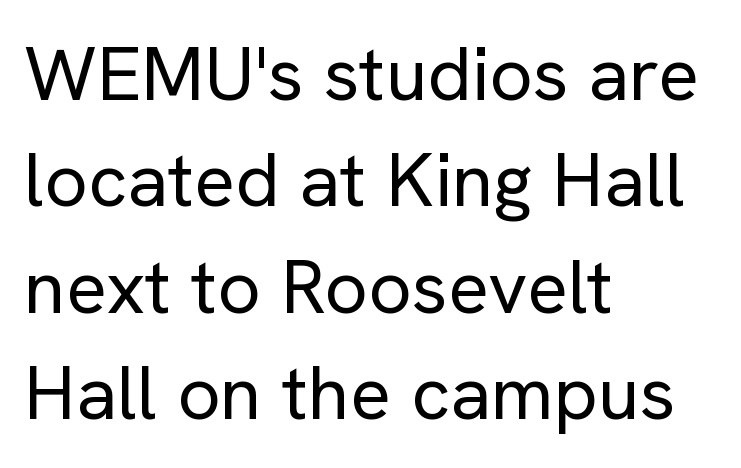
The image shows 76 px regular-weight sans-serif type, upright; set left-aligned, normal line spacing (1.4x), normal letter spacing, not underlined; low stroke contrast and a medium x-height.
